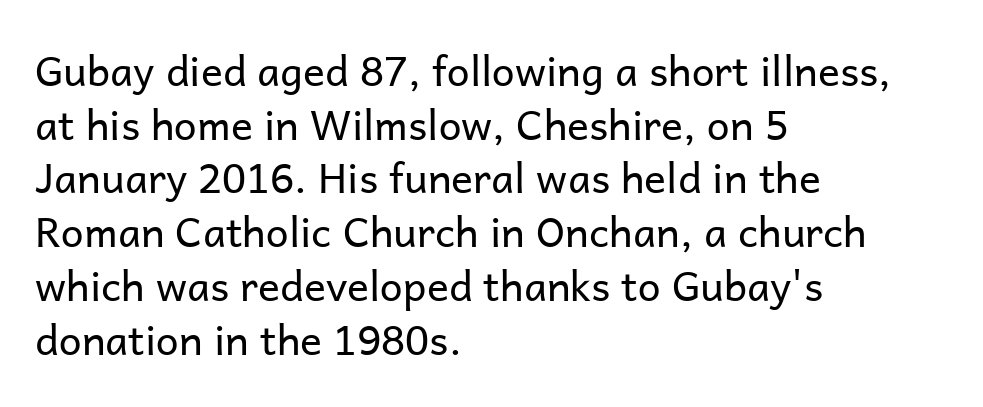
Notice how the stems are strictly vertical — no italics here. Successive baselines arrive at the customary interval. Descenders are the only things crossing below the line. If you drew a ruler down the left edge, every line would touch it.
